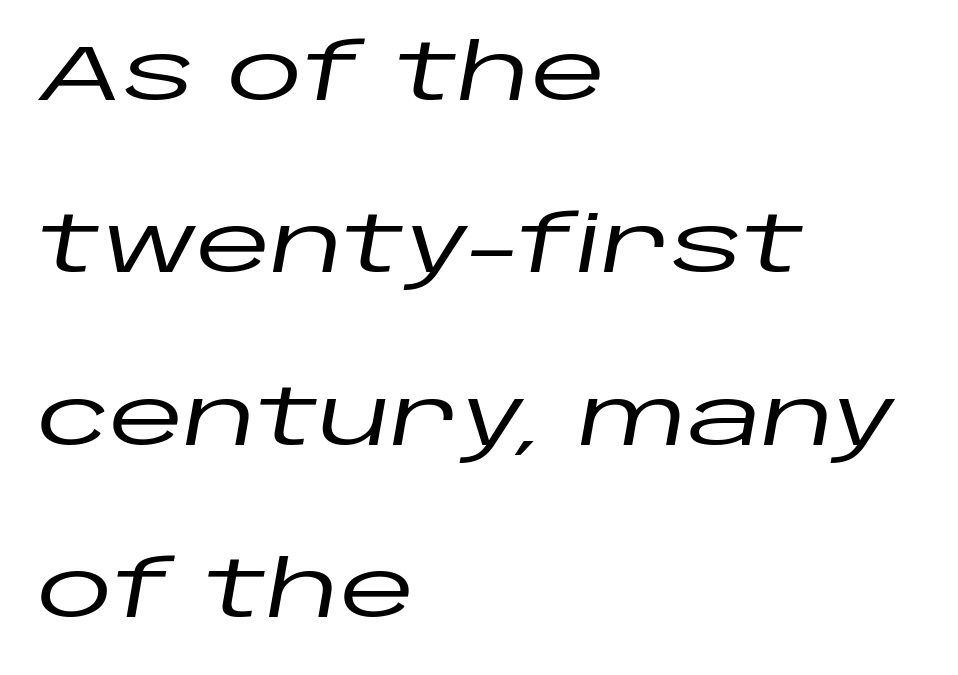
Q: Is the text italic (slanted)? A: Yes, it leans right by about 10 degrees.
Q: Is the text underlined? A: No.
Q: How is the paragraph aligned? A: Left-aligned.
Q: Is the spacing between letters normal or unusually wide? A: Normal.
Q: Is the spacing between lines tight, normal or loose? A: Loose.
Q: Width (condensed, normal, or wide)? A: Wide.
Q: Stroke contrast? A: Low.
Q: x-height? A: Large.
Q: Monospaced? A: No.
